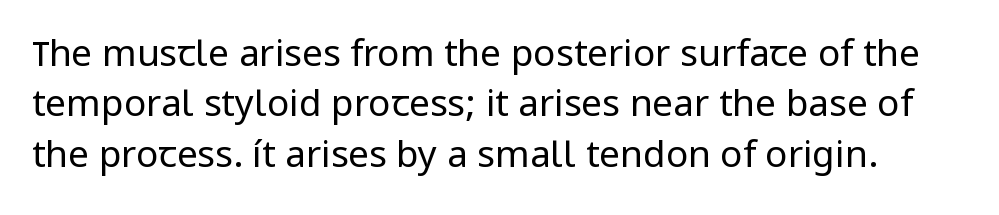
The font sits on the lighter half of the weight spectrum, regular included. The type sits square on the baseline with zero lean. The space between consecutive lines is moderate. Serif or sans? Sans — the stroke terminals are bare.
